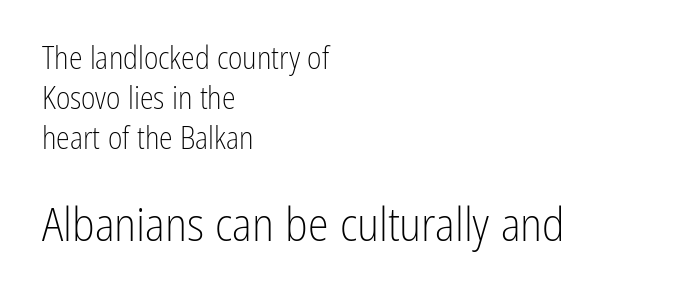
Q: Is the text bold? A: No.
Q: Is the text italic (slanted)? A: No, it is upright.
Q: Is the typeface a serif or a sans-serif typeface? A: Sans-serif.
Q: Is the text underlined? A: No.
Q: How is the paragraph aligned? A: Left-aligned.
Q: Is the spacing between letters normal or unusually wide? A: Normal.
Q: Is the spacing between lines tight, normal or loose? A: Normal.
Q: Which block of text is set in a larger size, the first (top) or the second (bottom)? A: The second (bottom) one.
Q: Width (condensed, normal, or wide)? A: Condensed.
Q: Stroke contrast? A: Low.
Q: x-height? A: Medium.
Q: Monospaced? A: No.
